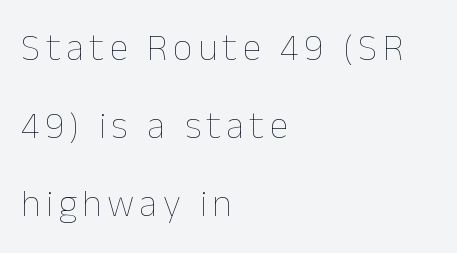
The image shows 38 px thin type, upright; set left-aligned, loose line spacing (2.05x), not underlined; low stroke contrast and a medium x-height.
